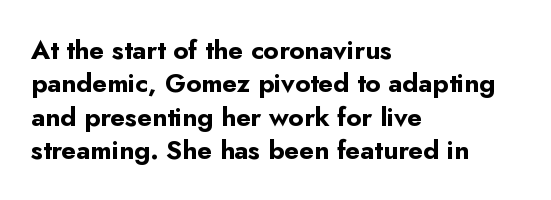
Q: Is the text bold? A: Yes.
Q: Is the text italic (slanted)? A: No, it is upright.
Q: Is the text underlined? A: No.
Q: How is the paragraph aligned? A: Left-aligned.
Q: Is the spacing between letters normal or unusually wide? A: Normal.
Q: Is the spacing between lines tight, normal or loose? A: Normal.
